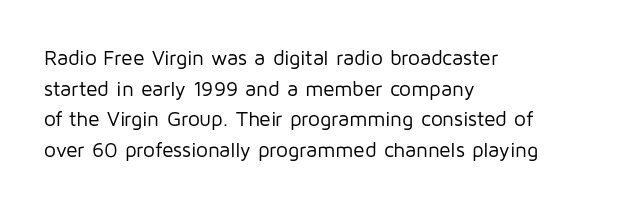
Q: Is the text bold? A: No.
Q: Is the text italic (slanted)? A: No, it is upright.
Q: Is the text underlined? A: No.
Q: How is the paragraph aligned? A: Left-aligned.
Q: Is the spacing between letters normal or unusually wide? A: Normal.
Q: Is the spacing between lines tight, normal or loose? A: Normal.
